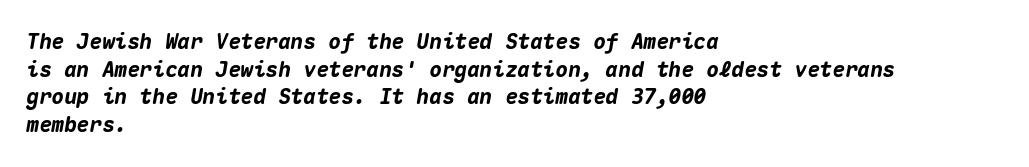
Q: Is the text bold? A: Yes.
Q: Is the text italic (slanted)? A: Yes, it leans right by about 10 degrees.
Q: Is the text underlined? A: No.
Q: How is the paragraph aligned? A: Left-aligned.
Q: Is the spacing between letters normal or unusually wide? A: Normal.
Q: Is the spacing between lines tight, normal or loose? A: Normal.
